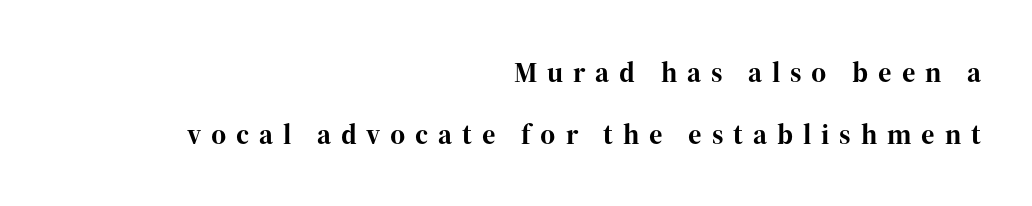
Substantial extra tracking has been applied to these lines. No italicization has been applied; the sample stays upright. The designer went with a serif here, giving each stem small feet. These lines are rendered in a variable-pitch font. How heavy is the stroke? Heavy — this is a bold.
